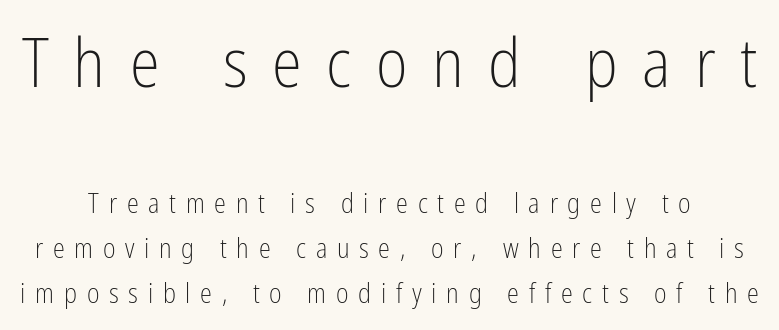
The image shows 68 px light, condensed sans-serif type, upright; set normal line spacing (1.67x), unusually wide letter spacing (+0.36 em), not underlined; the first (top) block is 2.52x larger; low stroke contrast and a medium x-height.
